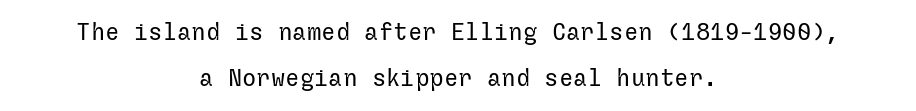
Q: Is the text bold? A: No.
Q: Is the text italic (slanted)? A: No, it is upright.
Q: Is the text underlined? A: No.
Q: How is the paragraph aligned? A: Centered.
Q: Is the spacing between letters normal or unusually wide? A: Normal.
Q: Is the spacing between lines tight, normal or loose? A: Loose.
